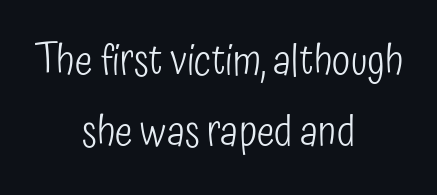
{"serif": "no", "italic": "no", "bold": "no", "weight": "light", "width": "condensed", "stroke_contrast": "low", "x_height": "medium", "monospaced": "no", "underline": "no", "align": "center", "line_spacing": "normal", "line_spacing_ratio": 1.7, "letter_spacing": "normal", "letter_spacing_em": 0.0, "glyph_px": 42}
